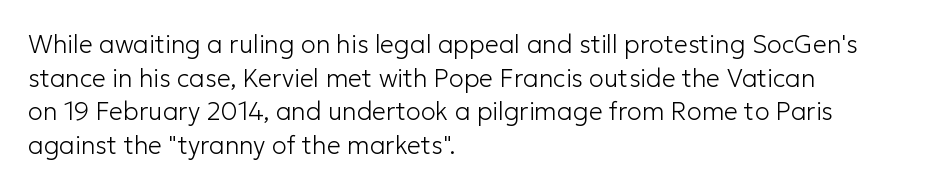
The image shows 25 px text type, upright; set left-aligned, normal line spacing (1.35x), normal letter spacing, not underlined.
